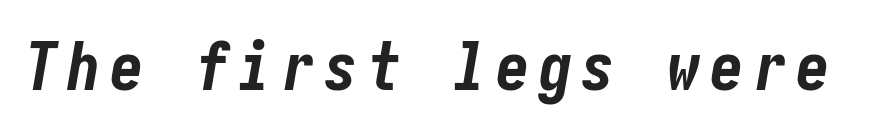
The image shows 67 px bold, condensed type, italic (leaning right); set not underlined; low stroke contrast and a medium x-height.
